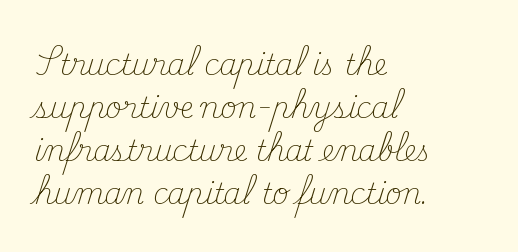
Compared with typical paragraphs, the rows here are spaced about the same. These lines are rendered in a variable-pitch font. This is not heavy type; no bold has been used. The characters display serif detailing at their extremities.
